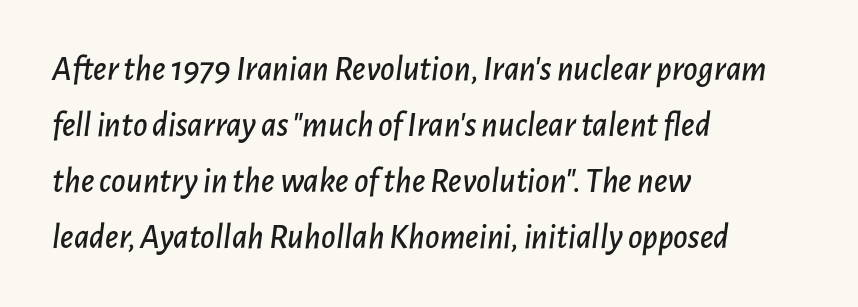
The image shows 35 px text type, italic (leaning right); set left-aligned, normal line spacing (1.6x), normal letter spacing, not underlined; low stroke contrast and a medium x-height.
